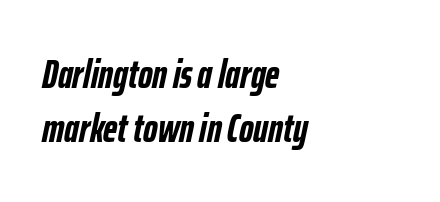
Q: Is the text bold? A: Yes.
Q: Is the text italic (slanted)? A: Yes, it leans right by about 12 degrees.
Q: Is the text underlined? A: No.
Q: How is the paragraph aligned? A: Left-aligned.
Q: Is the spacing between letters normal or unusually wide? A: Normal.
Q: Is the spacing between lines tight, normal or loose? A: Normal.
Q: Width (condensed, normal, or wide)? A: Condensed.
Q: Stroke contrast? A: Low.
Q: x-height? A: Medium.
Q: Monospaced? A: No.
